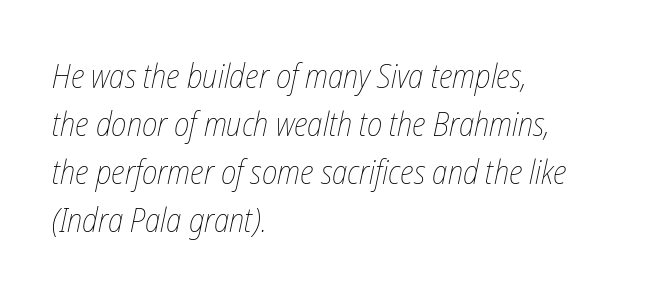
The image shows 33 px thin, condensed type, italic (leaning right); set left-aligned, normal line spacing (1.45x), normal letter spacing, not underlined; low stroke contrast and a medium x-height.
